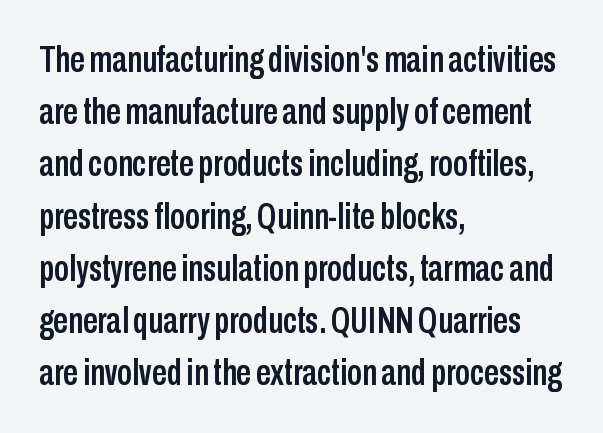
The image shows 37 px condensed sans-serif type, upright; set left-aligned, normal line spacing (1.41x), normal letter spacing, not underlined; low stroke contrast and a medium x-height.
